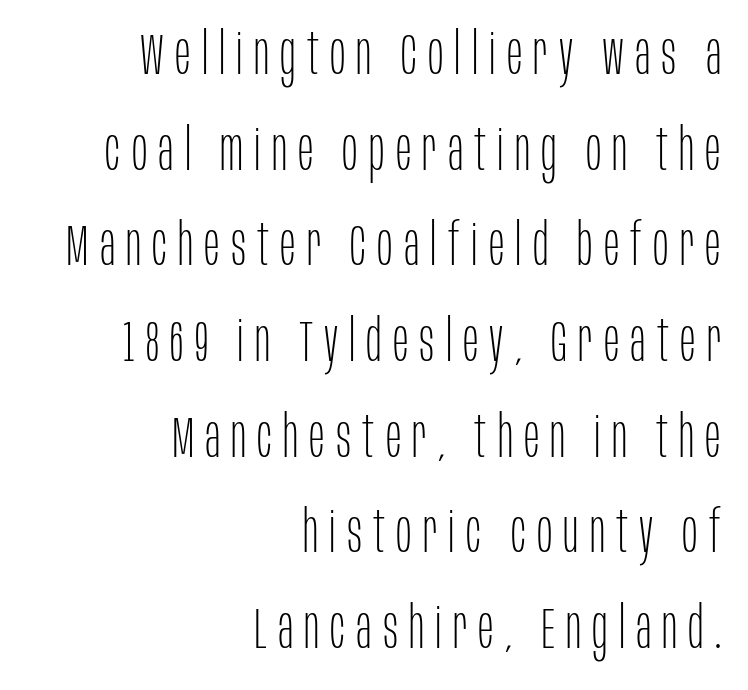
Which margin do the lines hug? The right one — the left edge is uneven. This sample uses a sans-serif face. Type without underlining. Stroke mass is kept to a normal reading level or below. Each letter keeps its own natural width here, so spacing adapts to shape.
